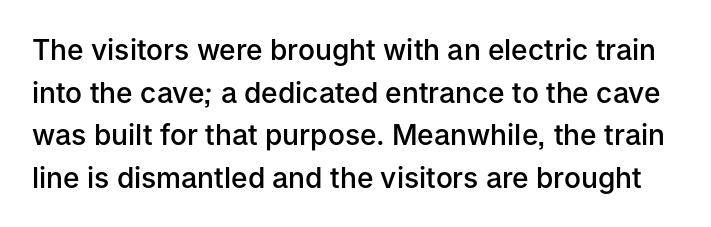
The image shows 28 px semibold sans-serif type, upright; set normal line spacing (1.52x), normal letter spacing, not underlined; low stroke contrast and a medium x-height.
